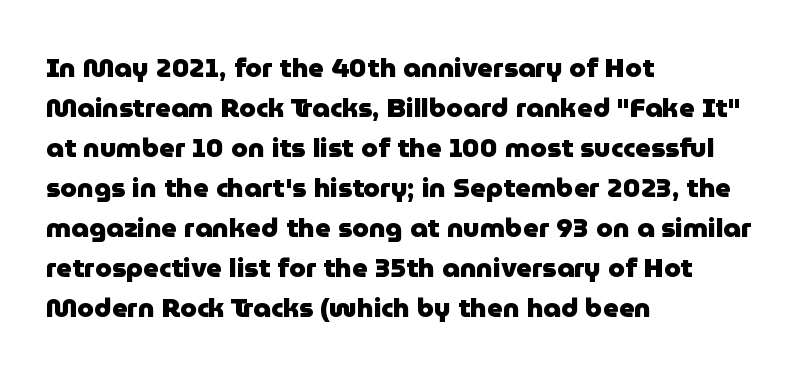
The image shows 27 px bold type, upright; set left-aligned, normal line spacing (1.48x), normal letter spacing, not underlined.
